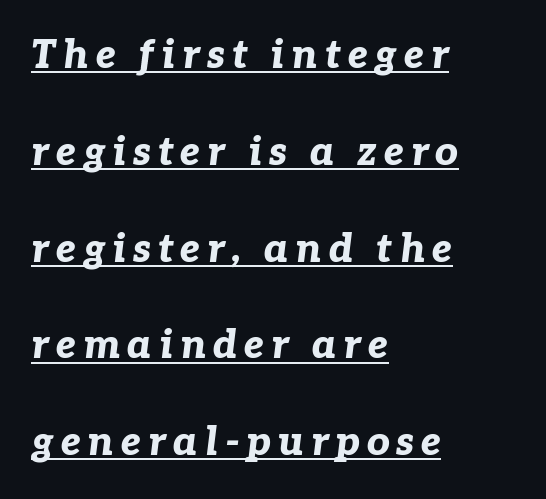
Airy leading. The string is rendered with underlining switched on. On the weight axis this lands at bold, roughly 700. Horizontally, the lines are justified to the leading edge only. Looks like regular typesetting: each glyph gets only the width it needs.
